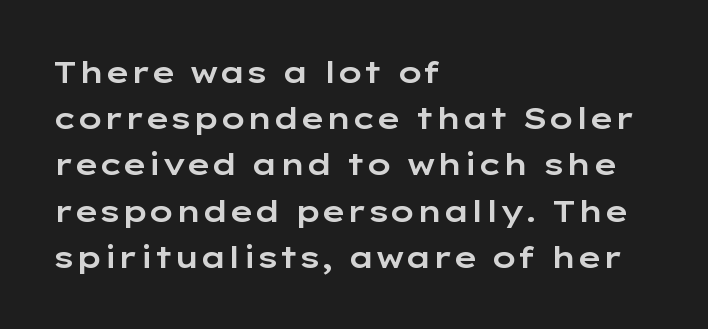
Q: Is the text italic (slanted)? A: No, it is upright.
Q: Is the typeface a serif or a sans-serif typeface? A: Sans-serif.
Q: Is the text underlined? A: No.
Q: How is the paragraph aligned? A: Left-aligned.
Q: Is the spacing between letters normal or unusually wide? A: Normal.
Q: Is the spacing between lines tight, normal or loose? A: Normal.
Q: Width (condensed, normal, or wide)? A: Wide.
Q: Stroke contrast? A: Low.
Q: x-height? A: Medium.
Q: Monospaced? A: No.
